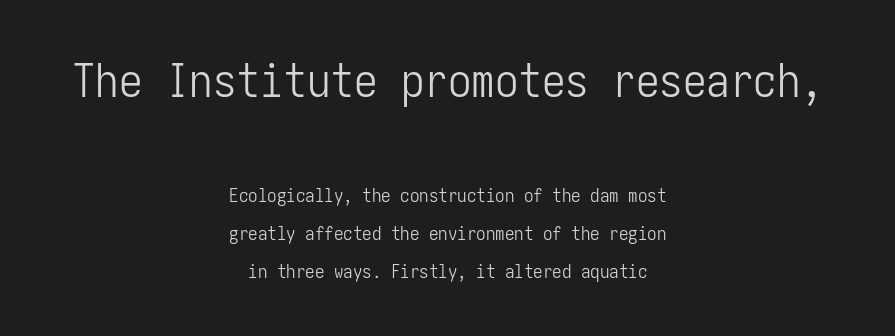
The image shows 47 px light, condensed sans-serif type, upright; set centered, loose line spacing (2.01x), normal letter spacing, not underlined; the first (top) block is 2.47x larger; low stroke contrast and a medium x-height.
